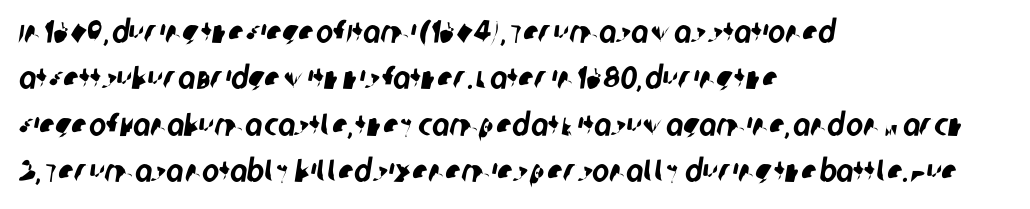
The image shows 32 px condensed sans-serif type; set left-aligned, normal line spacing (1.45x), normal letter spacing, not underlined; low stroke contrast and a large x-height.
